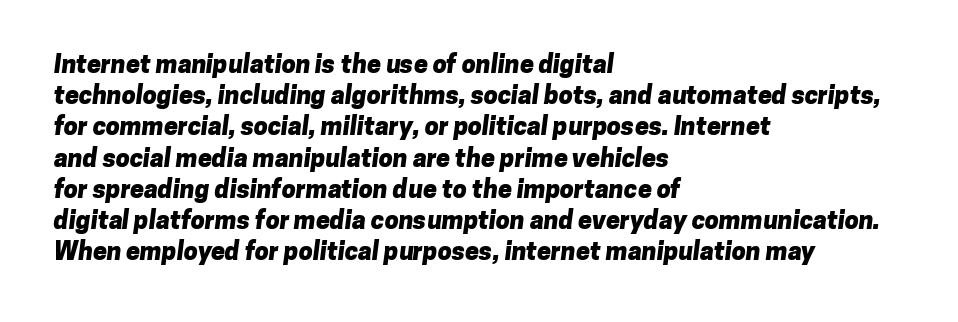
{"bold": "yes", "underline": "no", "align": "left", "line_spacing": "normal", "line_spacing_ratio": 1.25, "letter_spacing": "normal", "letter_spacing_em": 0.0, "glyph_px": 25}
